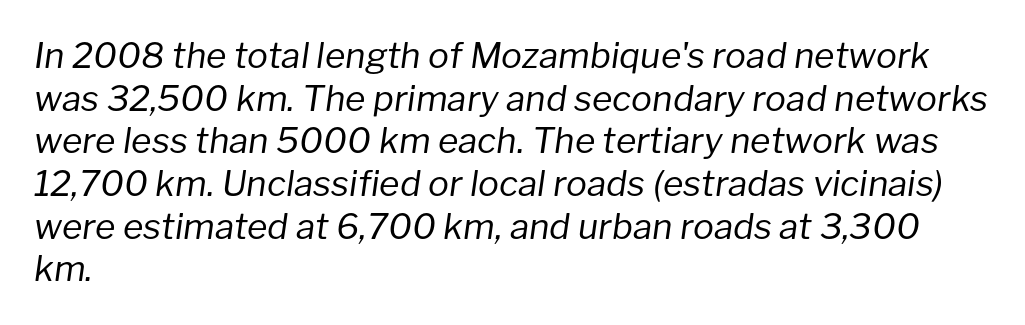
Q: Is the text bold? A: No.
Q: Is the text italic (slanted)? A: Yes, it leans right by about 8 degrees.
Q: Is the text underlined? A: No.
Q: How is the paragraph aligned? A: Left-aligned.
Q: Is the spacing between letters normal or unusually wide? A: Normal.
Q: Width (condensed, normal, or wide)? A: Normal.
Q: Stroke contrast? A: Low.
Q: x-height? A: Medium.
Q: Monospaced? A: No.
